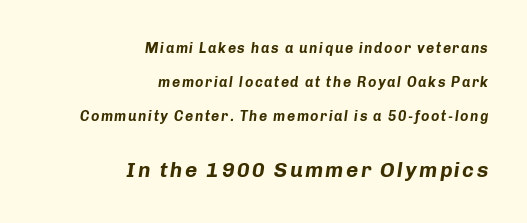
{"italic": "yes", "lean": "right", "slant_degrees": 8, "bold": "yes", "underline": "no", "align": "right", "line_spacing": "loose", "line_spacing_ratio": 2.42, "larger_block": "second", "size_ratio": 1.5, "glyph_px": 21}
